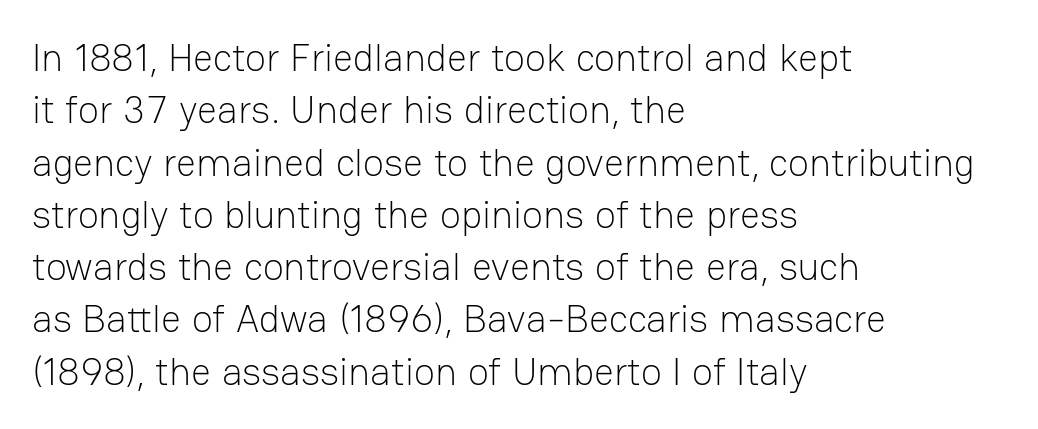
Q: Is the text bold? A: No.
Q: Is the text italic (slanted)? A: No, it is upright.
Q: Is the typeface a serif or a sans-serif typeface? A: Sans-serif.
Q: Is the text underlined? A: No.
Q: How is the paragraph aligned? A: Left-aligned.
Q: Is the spacing between letters normal or unusually wide? A: Normal.
Q: Is the spacing between lines tight, normal or loose? A: Normal.
Q: Width (condensed, normal, or wide)? A: Normal.
Q: Stroke contrast? A: Low.
Q: x-height? A: Medium.
Q: Monospaced? A: No.
